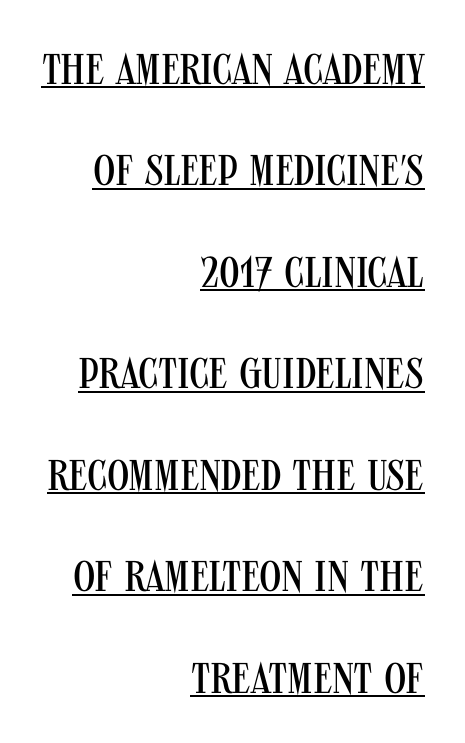
Does extra space separate the letters? No, they use regular spacing. Line ends are locked; line starts wander. Do the characters align in a grid? No, the font is proportional. Students, observe: this is what heavily led, spacious text looks like. Weight: not bold — regular or lighter.
